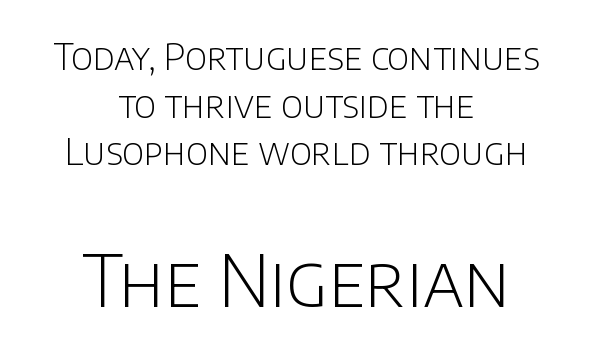
A clean baseline with only descenders dipping below it. If you squint, the bottom block still reads clearly — it's the larger of the two. The weight tops out at a normal text grade. Proportional: the letters do not fall into vertical columns. The rows are spaced the way most documents space them.
